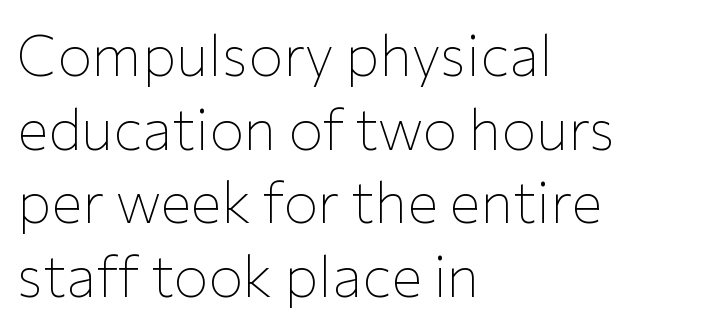
You could not count columns in this text — the font is proportionally spaced. The passage shown is typeset with a sans-serif family. How would I describe the line gaps? Plain and ordinary. The weight tops out at a normal text grade. Italic? Not at all — the glyphs are vertical. Plain, unruled lines of type.
